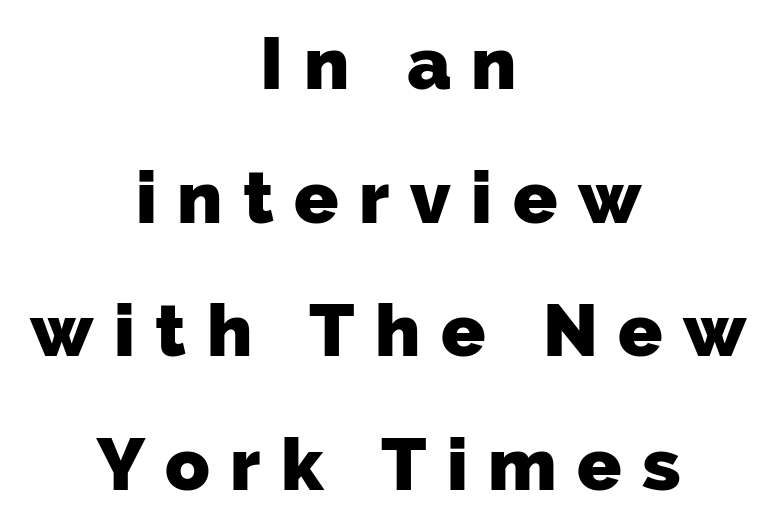
Q: Is the text bold? A: Yes.
Q: Is the typeface a serif or a sans-serif typeface? A: Sans-serif.
Q: Is the text underlined? A: No.
Q: How is the paragraph aligned? A: Centered.
Q: Is the spacing between letters normal or unusually wide? A: Unusually wide.
Q: Width (condensed, normal, or wide)? A: Normal.
Q: Stroke contrast? A: Low.
Q: x-height? A: Medium.
Q: Monospaced? A: No.
